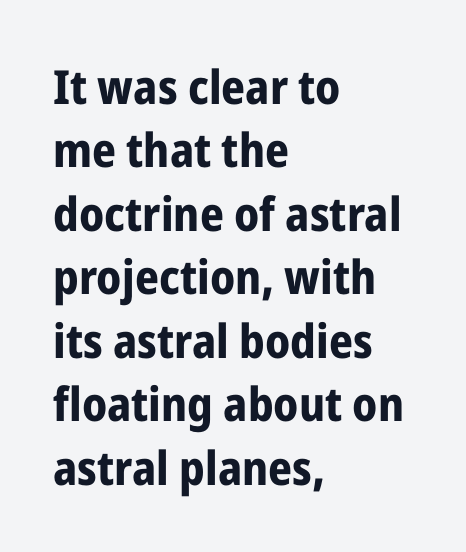
{"serif": "no", "italic": "no", "bold": "yes", "weight": "bold", "width": "condensed", "stroke_contrast": "low", "x_height": "medium", "monospaced": "no", "underline": "no", "align": "left", "line_spacing": "normal", "line_spacing_ratio": 1.35, "letter_spacing": "normal", "letter_spacing_em": 0.0, "glyph_px": 47}
